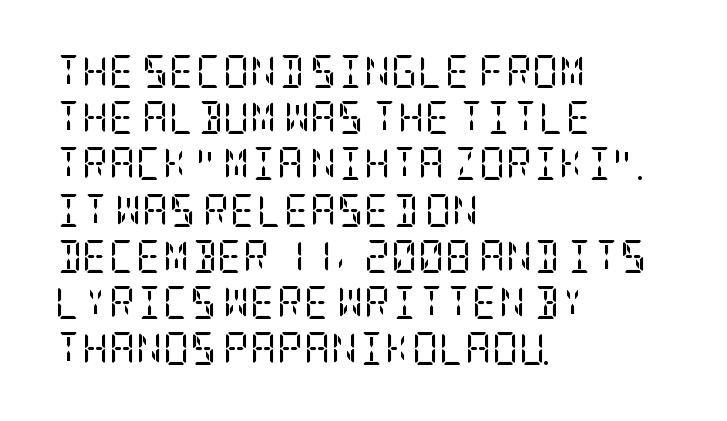
The gap between lines stays unmarked. Notice how descenders clear the ascenders below comfortably — that's standard leading. Line beginnings align vertically; line endings do not. This reads as an unemphasized weight, regular at the heaviest.
